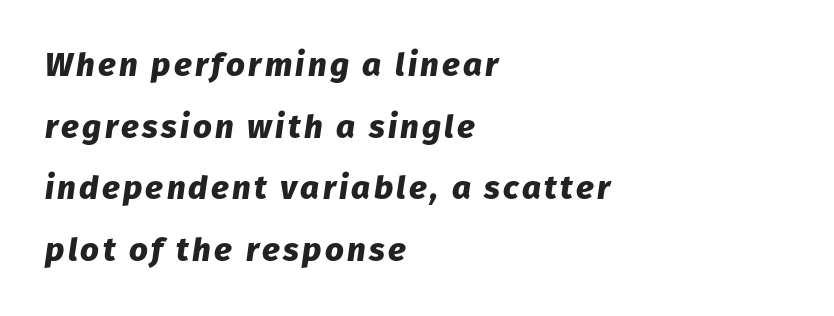
{"italic": "yes", "lean": "right", "slant_degrees": 8, "bold": "yes", "weight": "heavy", "width": "normal", "stroke_contrast": "low", "x_height": "medium", "monospaced": "no", "underline": "no", "align": "left", "line_spacing_ratio": 1.87, "glyph_px": 33}
